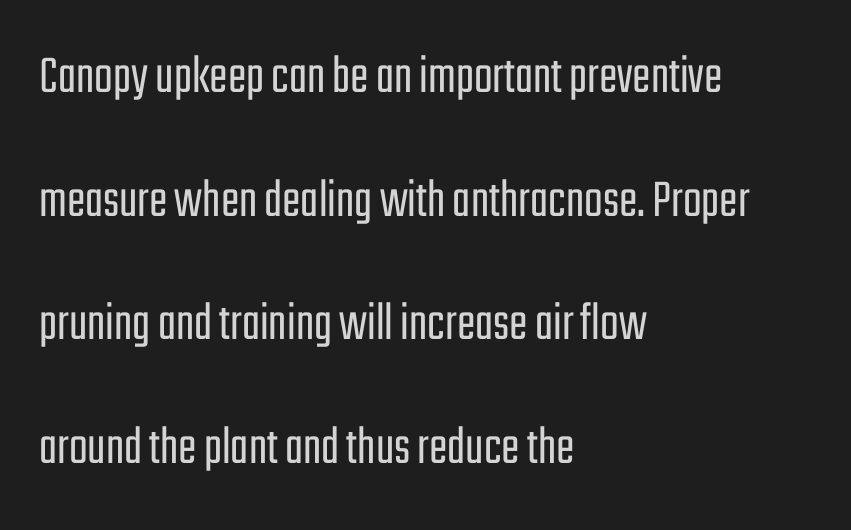
Notice how the stems are strictly vertical — no italics here. The letters advance in unequal steps, a hallmark of proportional type. Alignment: flush left. Vertical spacing — loose. Think standard paragraph weight, or any step lighter than that. Beneath every word, the page is bare.
